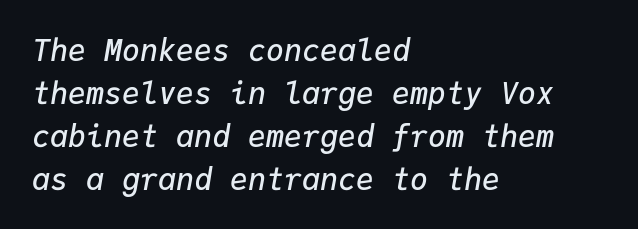
Heft: intermediate — a semibold. Characters are canted at an angle relative to the baseline's perpendicular. Reading down the block, your eye returns to a fixed left position each line. Note the uniform advance width — an 'i' takes as much space as an 'm'. The strip under each line holds only bare page. The passage shown has conventional tracking throughout.
